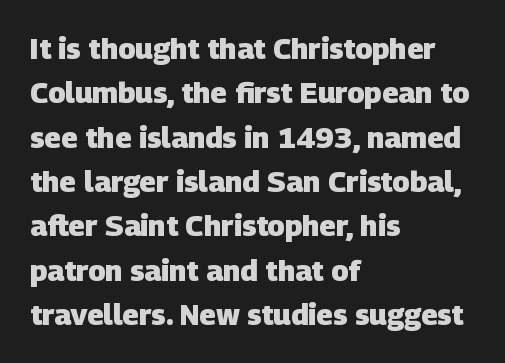
{"serif": "no", "bold": "yes", "weight": "heavy", "width": "normal", "stroke_contrast": "low", "x_height": "large", "monospaced": "no", "underline": "no", "align": "left", "line_spacing": "normal", "line_spacing_ratio": 1.53, "letter_spacing": "normal", "letter_spacing_em": 0.0, "glyph_px": 29}
